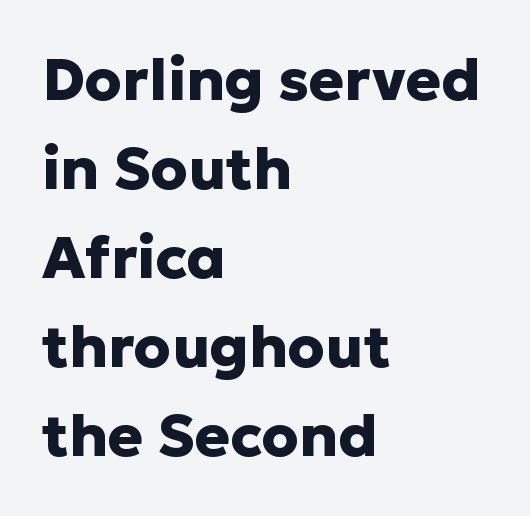
Q: Is the text bold? A: Yes.
Q: Is the text italic (slanted)? A: No, it is upright.
Q: Is the typeface a serif or a sans-serif typeface? A: Sans-serif.
Q: Is the text underlined? A: No.
Q: How is the paragraph aligned? A: Left-aligned.
Q: Is the spacing between letters normal or unusually wide? A: Normal.
Q: Is the spacing between lines tight, normal or loose? A: Normal.
Q: Width (condensed, normal, or wide)? A: Normal.
Q: Stroke contrast? A: Low.
Q: x-height? A: Medium.
Q: Monospaced? A: No.
